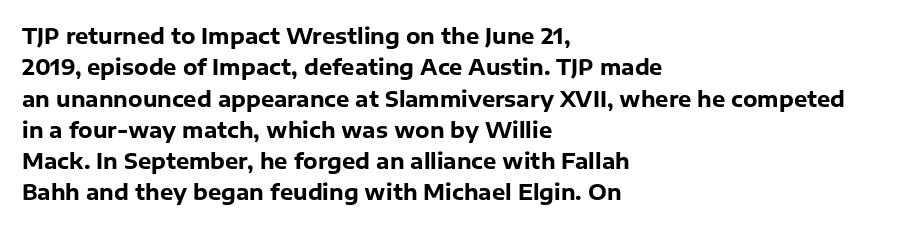
The image shows 21 px bold type, upright; set left-aligned, normal line spacing (1.49x), normal letter spacing, not underlined.
